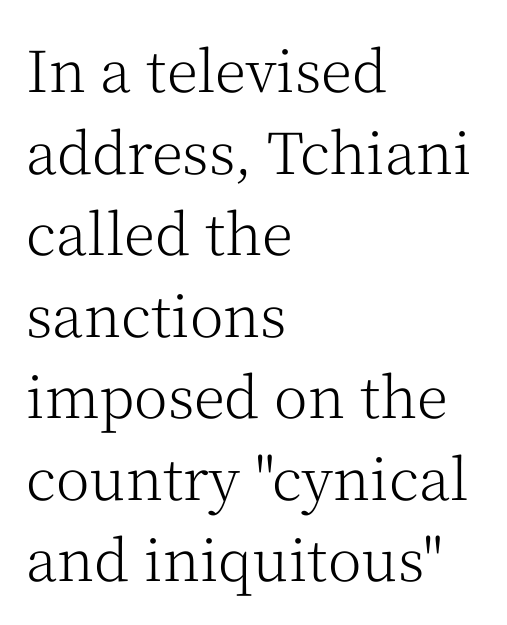
{"serif": "yes", "italic": "no", "bold": "no", "weight": "light", "width": "normal", "stroke_contrast": "medium", "x_height": "medium", "monospaced": "no", "underline": "no", "align": "left", "line_spacing": "normal", "line_spacing_ratio": 1.43, "letter_spacing": "normal", "letter_spacing_em": 0.0, "glyph_px": 57}
